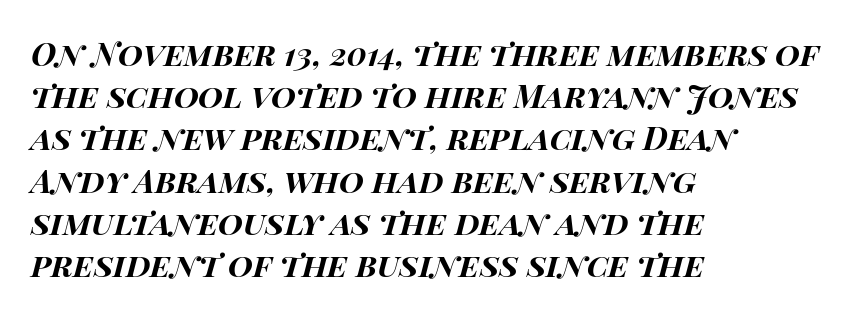
The image shows 32 px bold, wide type, italic (leaning right); set left-aligned, normal line spacing (1.32x), normal letter spacing, not underlined; high stroke contrast and a large x-height.
